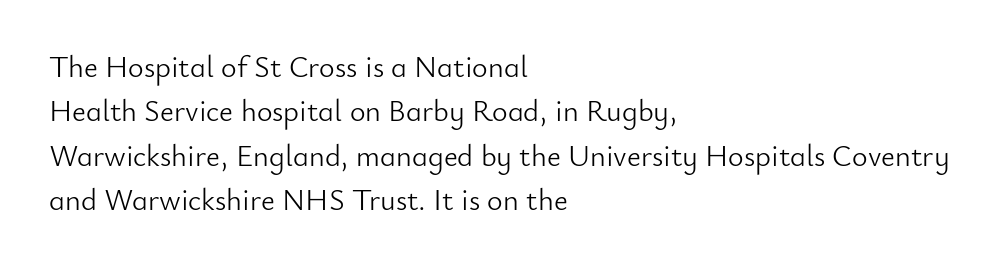
{"serif": "no", "italic": "no", "bold": "no", "weight": "light", "width": "normal", "stroke_contrast": "low", "x_height": "small", "monospaced": "no", "underline": "no", "align": "left", "line_spacing": "normal", "line_spacing_ratio": 1.48, "letter_spacing": "normal", "letter_spacing_em": 0.0, "glyph_px": 30}
